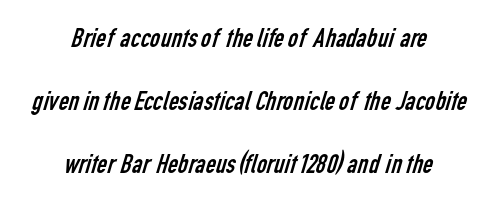
{"serif": "no", "bold": "no", "weight": "regular", "width": "condensed", "stroke_contrast": "low", "x_height": "medium", "monospaced": "no", "underline": "no", "align": "center", "line_spacing": "loose", "line_spacing_ratio": 2.25, "letter_spacing": "normal", "letter_spacing_em": 0.0, "glyph_px": 28}
